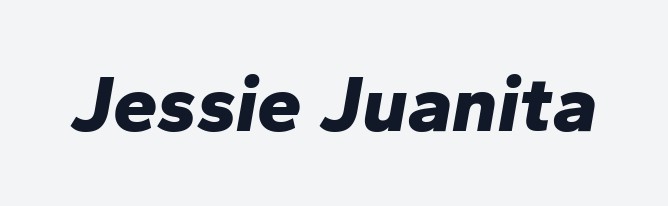
{"italic": "yes", "lean": "right", "slant_degrees": 10, "bold": "yes", "weight": "bold", "width": "normal", "stroke_contrast": "low", "x_height": "medium", "monospaced": "no", "underline": "no", "letter_spacing": "normal", "letter_spacing_em": 0.0, "glyph_px": 80}
